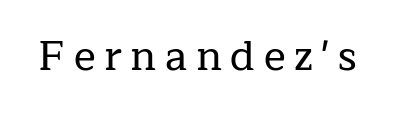
{"serif": "yes", "italic": "no", "width": "normal", "stroke_contrast": "low", "x_height": "medium", "monospaced": "no", "underline": "no", "letter_spacing": "wide", "letter_spacing_em": 0.21, "glyph_px": 41}
